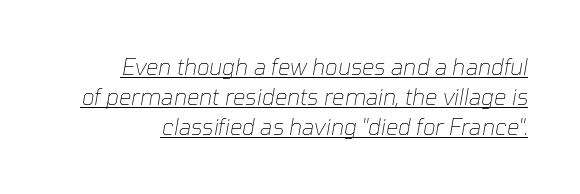
You can see a thin bar hugging the bottom of the glyphs. Heaviness? Minimal to ordinary, like unemphasized prose. The letters sit at their default tracking, neither squeezed nor spread. If you measured baseline to baseline, you'd find a middling distance.
